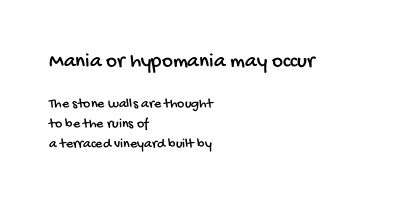
The image shows 21 px text type; set left-aligned, normal line spacing (1.44x), normal letter spacing, not underlined; the first (top) block is 1.5x larger.
